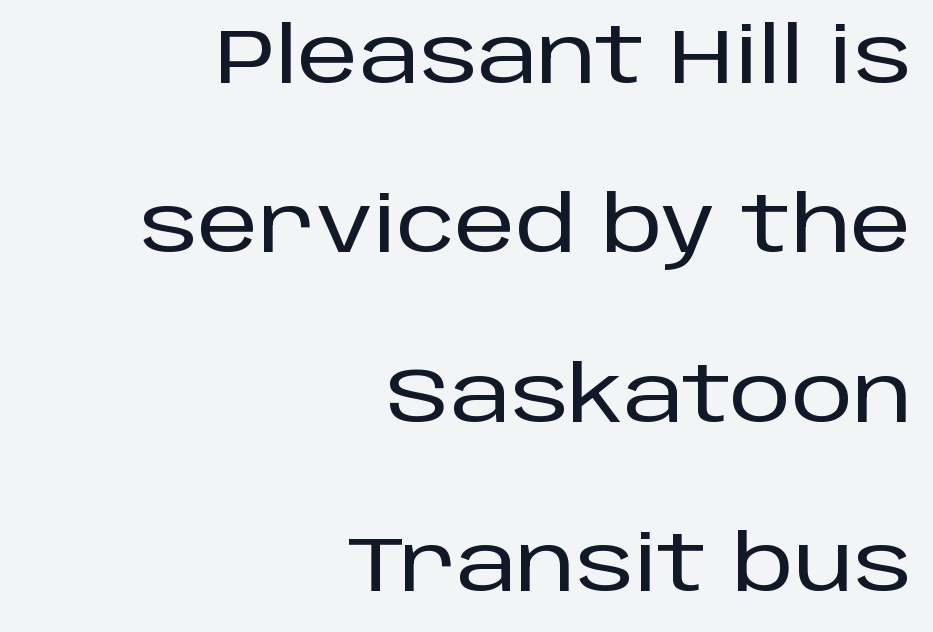
The image shows 77 px sans-serif type, upright; set right-aligned, loose line spacing (2.2x), normal letter spacing, not underlined; low stroke contrast and a large x-height.
